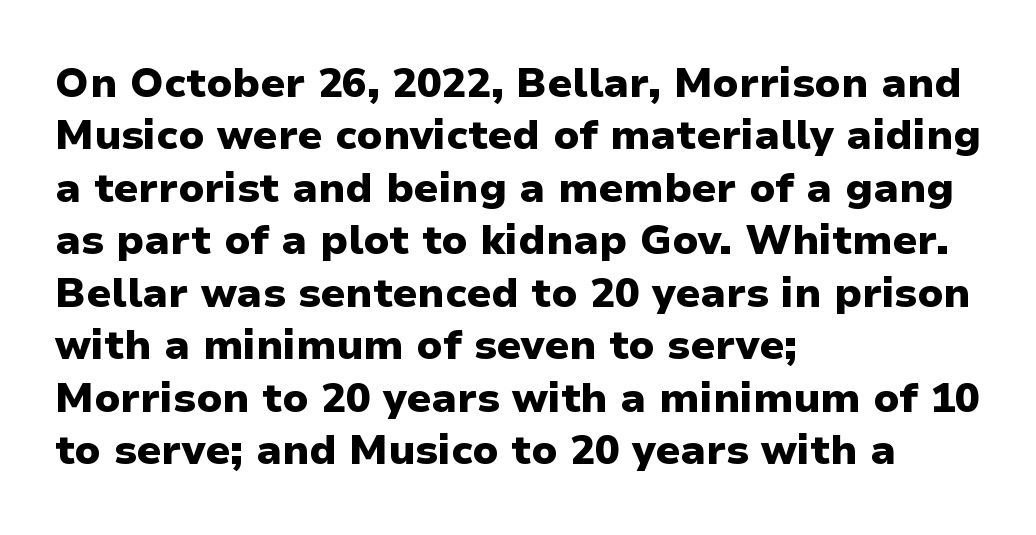
Q: Is the text bold? A: Yes.
Q: Is the text italic (slanted)? A: No, it is upright.
Q: Is the typeface a serif or a sans-serif typeface? A: Sans-serif.
Q: Is the text underlined? A: No.
Q: How is the paragraph aligned? A: Left-aligned.
Q: Is the spacing between letters normal or unusually wide? A: Normal.
Q: Is the spacing between lines tight, normal or loose? A: Normal.
Q: Width (condensed, normal, or wide)? A: Normal.
Q: Stroke contrast? A: Low.
Q: x-height? A: Medium.
Q: Monospaced? A: No.
